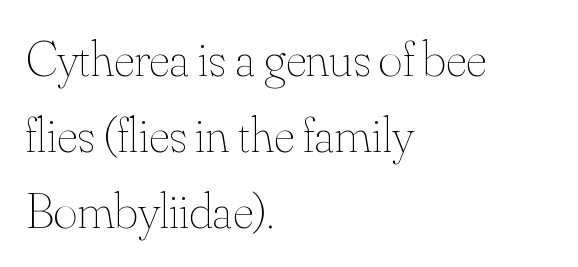
Q: Is the text bold? A: No.
Q: Is the text italic (slanted)? A: No, it is upright.
Q: Is the text underlined? A: No.
Q: How is the paragraph aligned? A: Left-aligned.
Q: Is the spacing between letters normal or unusually wide? A: Normal.
Q: Is the spacing between lines tight, normal or loose? A: Normal.
Q: Width (condensed, normal, or wide)? A: Normal.
Q: Stroke contrast? A: Medium.
Q: x-height? A: Small.
Q: Monospaced? A: No.
